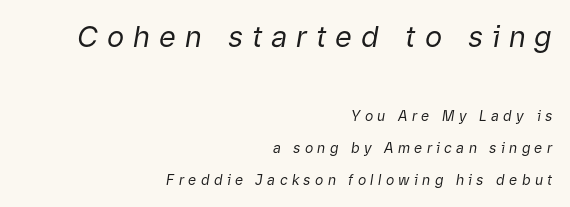
{"italic": "yes", "lean": "right", "slant_degrees": 9, "bold": "no", "weight": "regular", "width": "normal", "stroke_contrast": "low", "x_height": "medium", "monospaced": "no", "underline": "no", "align": "right", "line_spacing": "loose", "line_spacing_ratio": 2.27, "letter_spacing": "wide", "letter_spacing_em": 0.31, "larger_block": "first", "size_ratio": 2.07, "glyph_px": 29}
